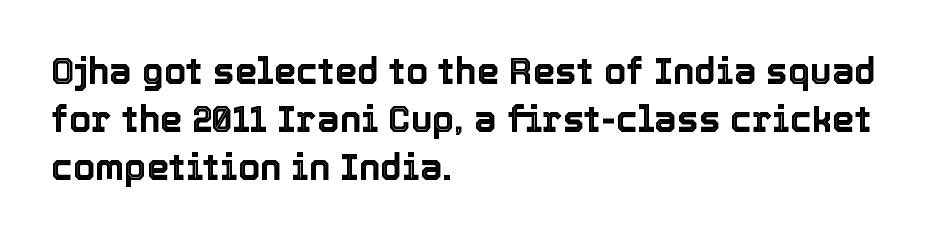
The image shows 36 px text type, upright; set left-aligned, normal line spacing (1.34x), normal letter spacing, not underlined; a medium x-height.
